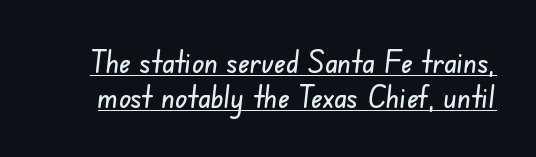
{"serif": "no", "width": "condensed", "stroke_contrast": "low", "x_height": "small", "monospaced": "no", "underline": "yes", "line_spacing": "tight", "line_spacing_ratio": 1.1, "letter_spacing": "normal", "letter_spacing_em": 0.0, "glyph_px": 32}
